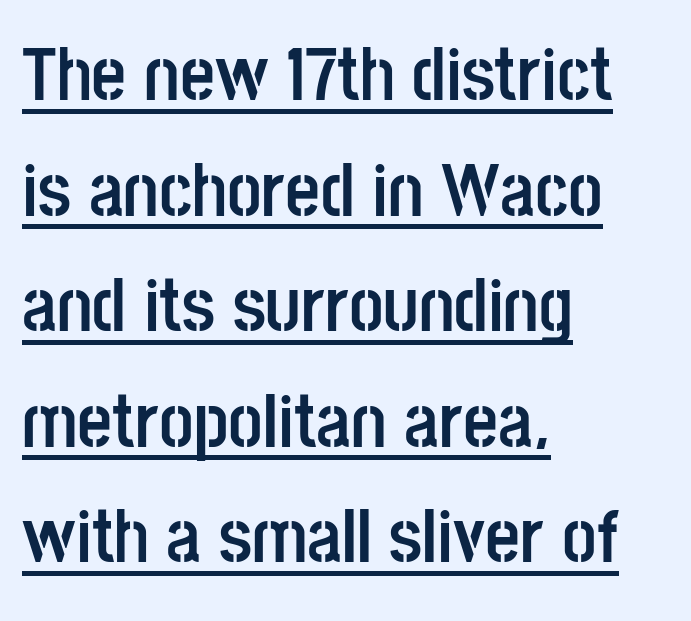
{"serif": "no", "italic": "no", "bold": "yes", "weight": "semibold", "width": "condensed", "stroke_contrast": "low", "x_height": "large", "monospaced": "no", "underline": "yes", "align": "left", "line_spacing": "normal", "line_spacing_ratio": 1.52, "letter_spacing": "normal", "letter_spacing_em": 0.0, "glyph_px": 76}
